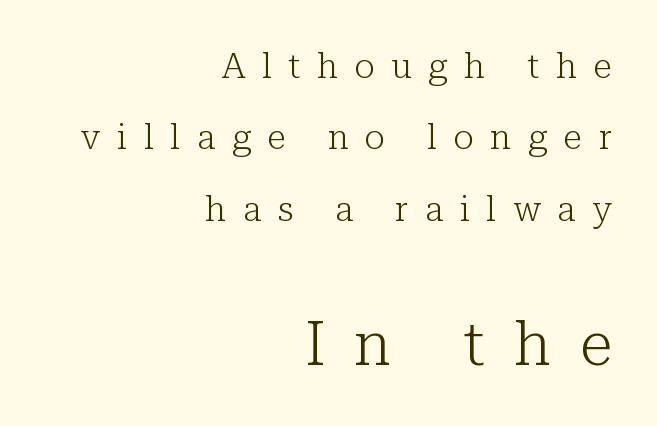
{"serif": "yes", "italic": "no", "bold": "no", "weight": "light", "width": "normal", "stroke_contrast": "low", "x_height": "medium", "monospaced": "no", "underline": "no", "align": "right", "line_spacing": "loose", "line_spacing_ratio": 2.04, "letter_spacing": "wide", "letter_spacing_em": 0.47, "larger_block": "second", "size_ratio": 1.74, "glyph_px": 61}
